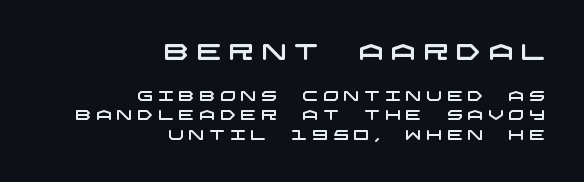
The tracking reads as deliberately expanded to a designer's eye. Typeset ragged left — the right edge is the straight one. These lines sit exactly where default settings would place them. The initial chunk of copy outweighs the following chunk in type size. The glyphs are unaccompanied by any horizontal stroke below them.
